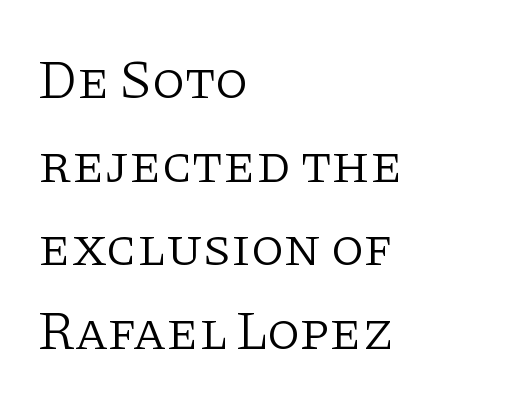
If you measured baseline to baseline, you'd find a middling distance. The zone under the glyphs is completely vacant. The compositor pushed each line to the left boundary. You could not count columns in this text — the font is proportionally spaced.
